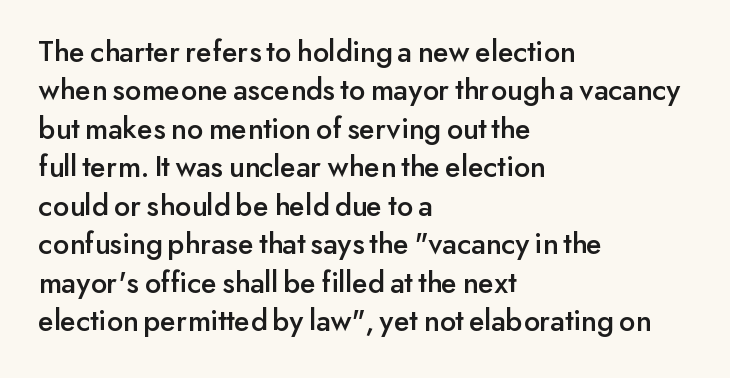
The image shows 31 px sans-serif type, upright; set left-aligned, line spacing 1.24x, normal letter spacing, not underlined; low stroke contrast and a small x-height.
